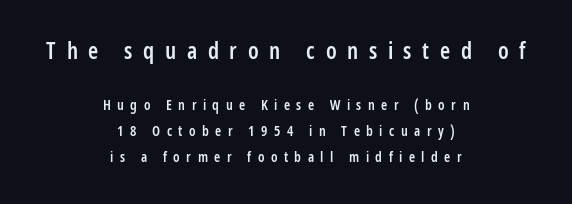
Q: Is the text bold? A: Semi-bold.
Q: Is the text italic (slanted)? A: No, it is upright.
Q: Is the text underlined? A: No.
Q: How is the paragraph aligned? A: Centered.
Q: Is the spacing between letters normal or unusually wide? A: Unusually wide.
Q: Which block of text is set in a larger size, the first (top) or the second (bottom)? A: The first (top) one.
